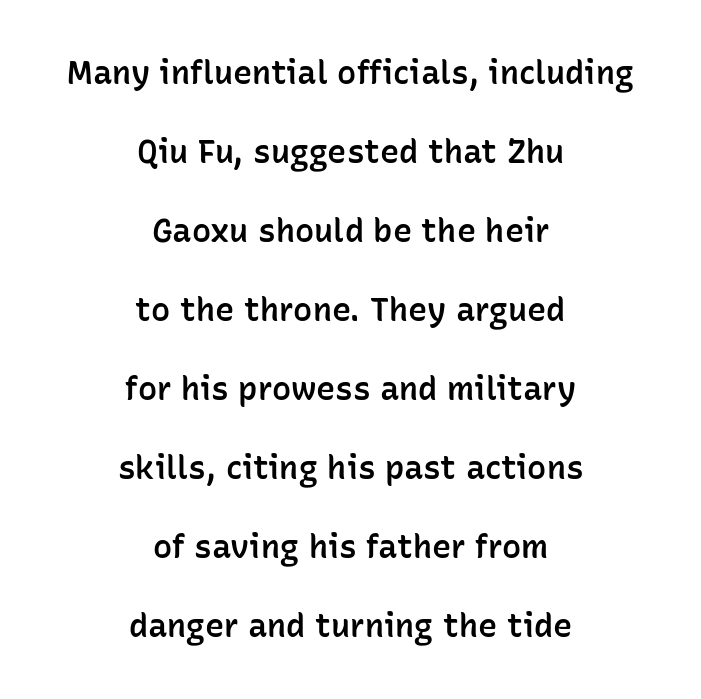
The image shows 32 px semibold sans-serif type, upright; set centered, loose line spacing (2.47x), normal letter spacing, not underlined; low stroke contrast and a medium x-height.
